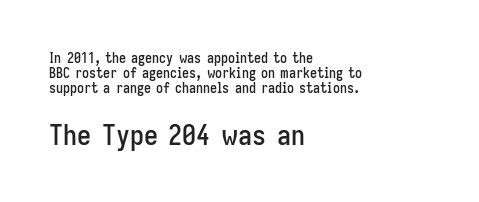
{"serif": "no", "italic": "no", "width": "condensed", "stroke_contrast": "low", "x_height": "medium", "monospaced": "no", "underline": "no", "align": "left", "line_spacing": "tight", "line_spacing_ratio": 1.08, "letter_spacing": "normal", "letter_spacing_em": 0.0, "larger_block": "second", "size_ratio": 2.0, "glyph_px": 28}
